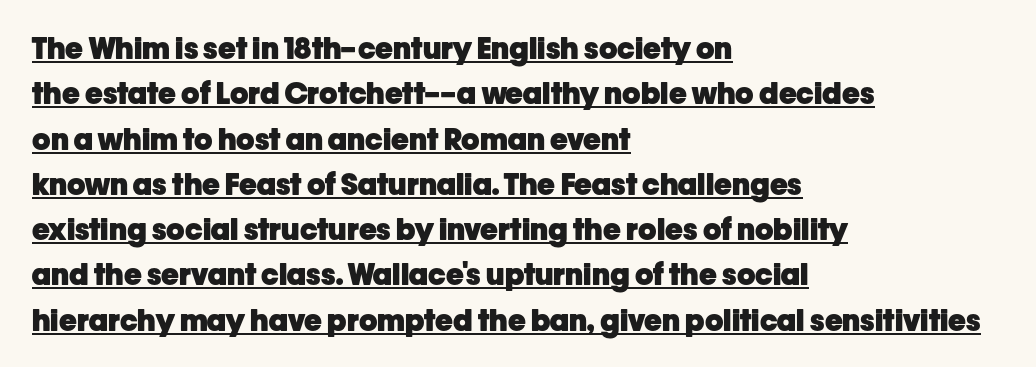
Q: Is the text bold? A: Yes.
Q: Is the text italic (slanted)? A: No, it is upright.
Q: Is the typeface a serif or a sans-serif typeface? A: Sans-serif.
Q: Is the text underlined? A: Yes.
Q: How is the paragraph aligned? A: Left-aligned.
Q: Is the spacing between letters normal or unusually wide? A: Normal.
Q: Is the spacing between lines tight, normal or loose? A: Normal.
Q: Width (condensed, normal, or wide)? A: Normal.
Q: Stroke contrast? A: Low.
Q: x-height? A: Medium.
Q: Monospaced? A: No.
